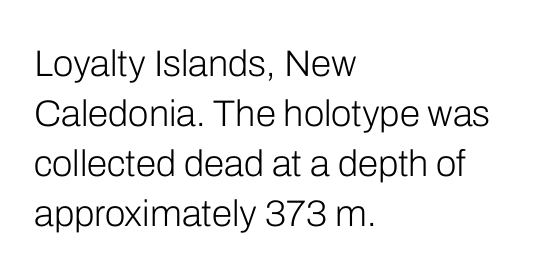
{"serif": "no", "italic": "no", "bold": "no", "weight": "light", "width": "normal", "stroke_contrast": "low", "x_height": "medium", "monospaced": "no", "underline": "no", "align": "left", "line_spacing": "normal", "line_spacing_ratio": 1.35, "letter_spacing": "normal", "letter_spacing_em": 0.0, "glyph_px": 37}
